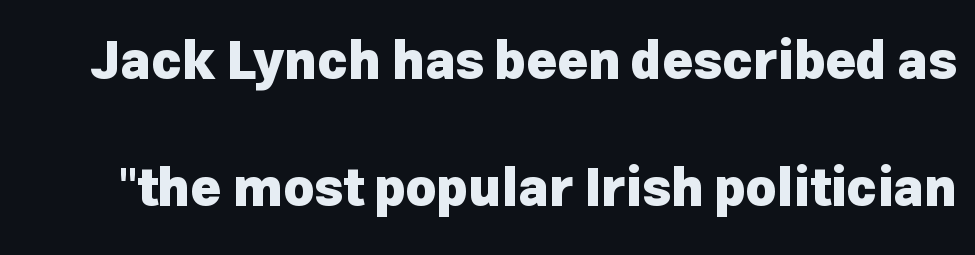
Q: Is the text bold? A: Yes.
Q: Is the text italic (slanted)? A: No, it is upright.
Q: Is the typeface a serif or a sans-serif typeface? A: Sans-serif.
Q: Is the text underlined? A: No.
Q: Is the spacing between letters normal or unusually wide? A: Normal.
Q: Is the spacing between lines tight, normal or loose? A: Loose.
Q: Width (condensed, normal, or wide)? A: Normal.
Q: Stroke contrast? A: Low.
Q: x-height? A: Medium.
Q: Monospaced? A: No.
